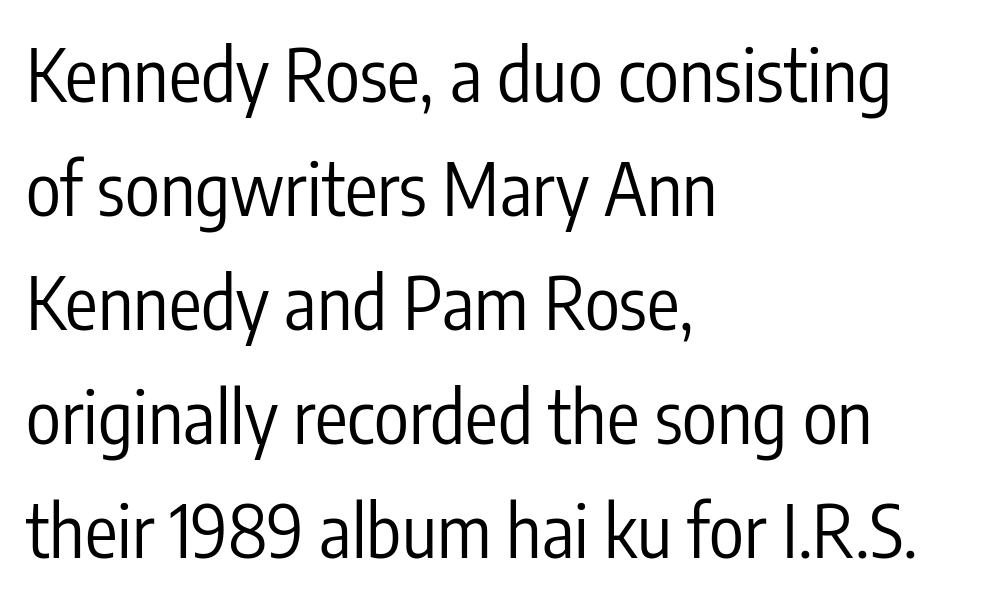
The strip under each line holds only bare page. Weight: regular or lighter. Where is the straight margin? On the left. This is the regular roman posture of the typeface.
